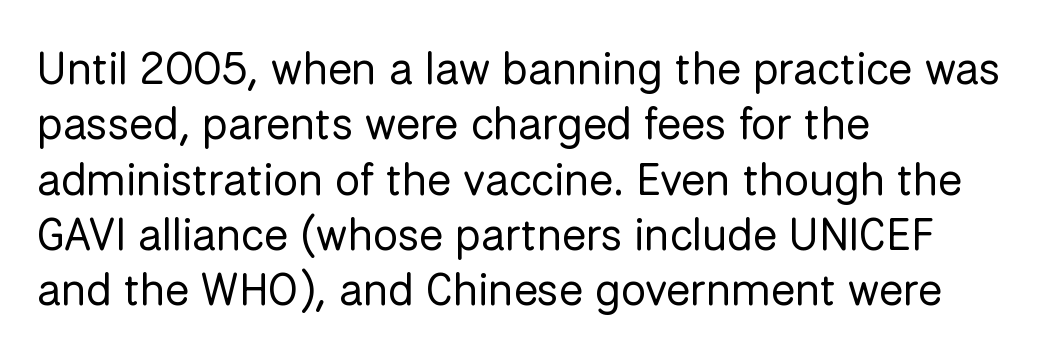
{"serif": "no", "italic": "no", "bold": "no", "weight": "regular", "width": "normal", "stroke_contrast": "low", "x_height": "medium", "monospaced": "no", "underline": "no", "align": "left", "line_spacing_ratio": 1.23, "letter_spacing": "normal", "letter_spacing_em": 0.0, "glyph_px": 45}
